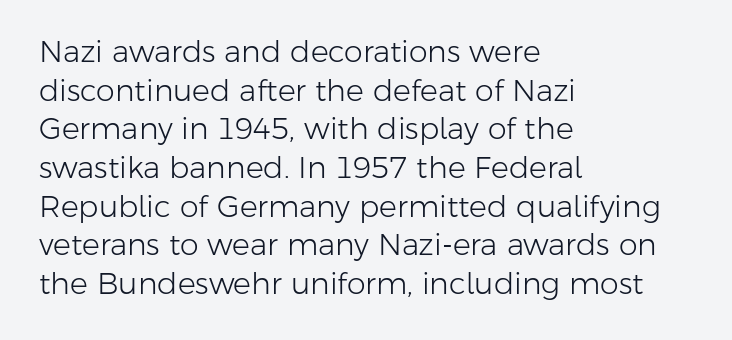
{"serif": "no", "italic": "no", "bold": "no", "weight": "light", "width": "normal", "stroke_contrast": "low", "x_height": "medium", "monospaced": "no", "underline": "no", "align": "left", "line_spacing": "normal", "line_spacing_ratio": 1.29, "letter_spacing": "normal", "letter_spacing_em": 0.0, "glyph_px": 30}
